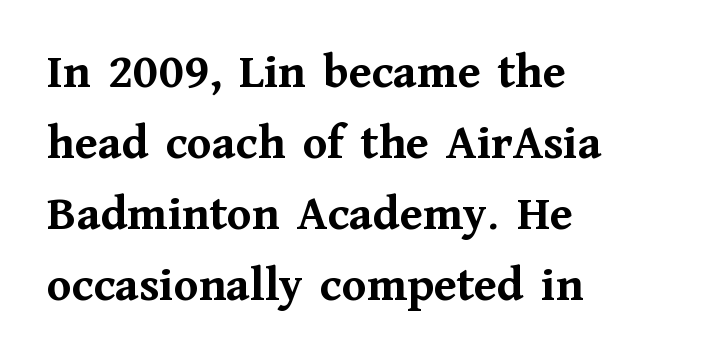
The image shows 50 px semibold serif type, upright; set left-aligned, normal line spacing (1.42x), normal letter spacing, not underlined; medium stroke contrast and a medium x-height.
